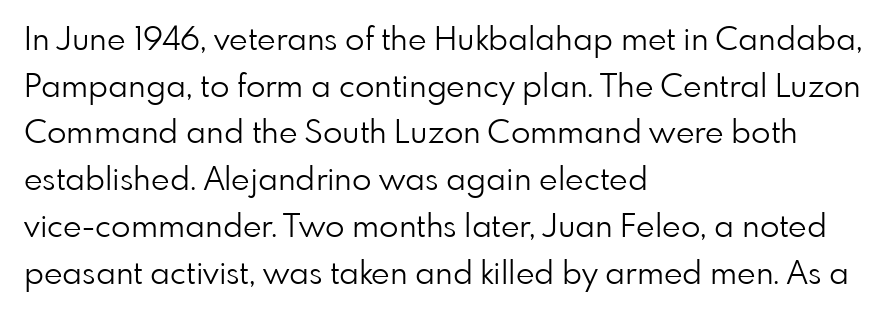
The image shows 32 px light sans-serif type, upright; set left-aligned, normal line spacing (1.46x), normal letter spacing, not underlined; low stroke contrast and a small x-height.
